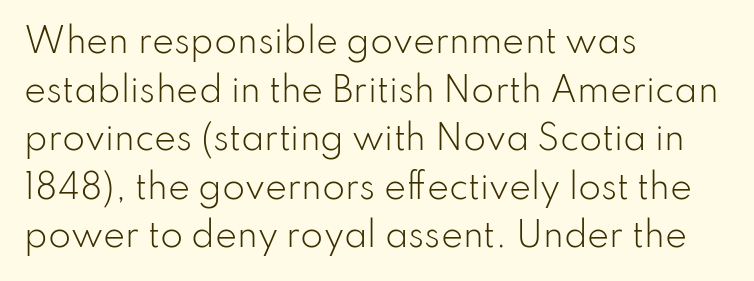
In terms of letterspacing, this is plain default setting. A roman cut, with each character standing at attention. Leading: standard. Weight: not bold — regular or lighter. The zone under the glyphs is completely vacant. Proportional: the letters do not fall into vertical columns.
